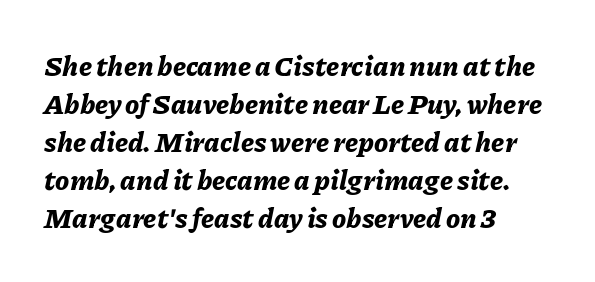
The image shows 28 px bold type, italic (leaning right); set left-aligned, normal line spacing (1.36x), normal letter spacing, not underlined; low stroke contrast and a medium x-height.
